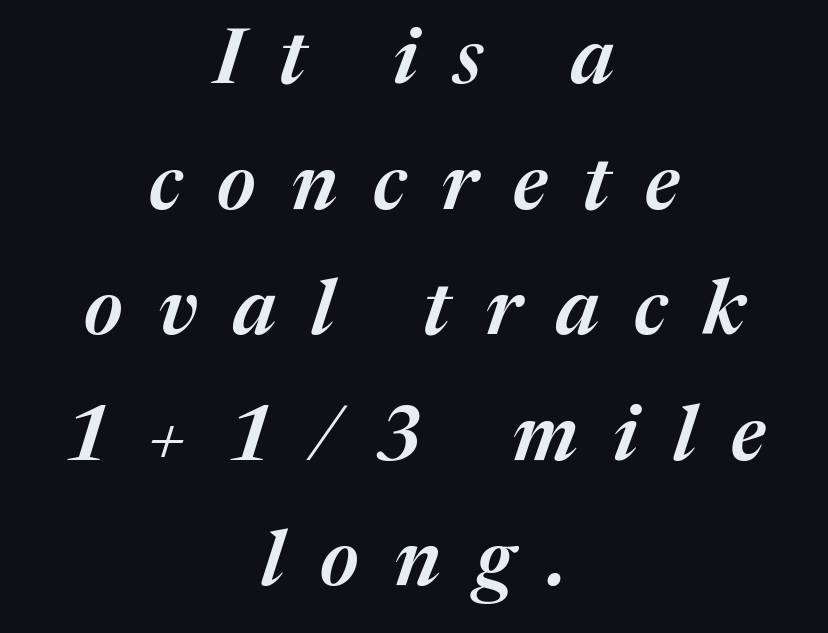
If you measured baseline to baseline, you'd find a middling distance. This is moderately heavy type, rendered in semibold. An italicized treatment has been applied to the whole sample. The compositor balanced each line on the midline.
